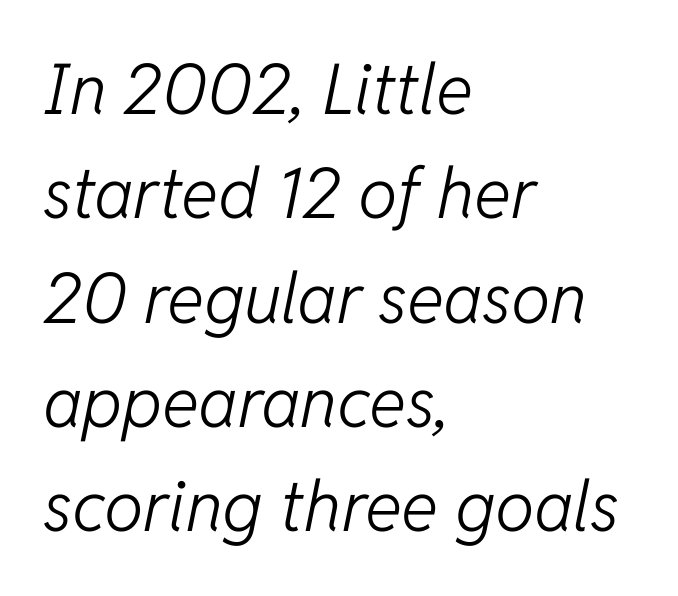
Q: Is the text bold? A: No.
Q: Is the text italic (slanted)? A: Yes, it leans right by about 11 degrees.
Q: Is the text underlined? A: No.
Q: How is the paragraph aligned? A: Left-aligned.
Q: Is the spacing between letters normal or unusually wide? A: Normal.
Q: Is the spacing between lines tight, normal or loose? A: Normal.
Q: Width (condensed, normal, or wide)? A: Normal.
Q: Stroke contrast? A: Low.
Q: x-height? A: Medium.
Q: Monospaced? A: No.
